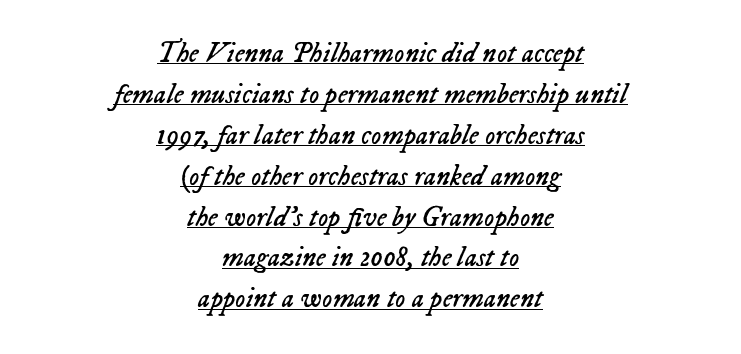
Q: Is the text bold? A: No.
Q: Is the text italic (slanted)? A: Yes, it leans right by about 23 degrees.
Q: Is the text underlined? A: Yes.
Q: How is the paragraph aligned? A: Centered.
Q: Is the spacing between letters normal or unusually wide? A: Normal.
Q: Is the spacing between lines tight, normal or loose? A: Normal.
Q: Width (condensed, normal, or wide)? A: Normal.
Q: Stroke contrast? A: Low.
Q: x-height? A: Medium.
Q: Monospaced? A: No.
